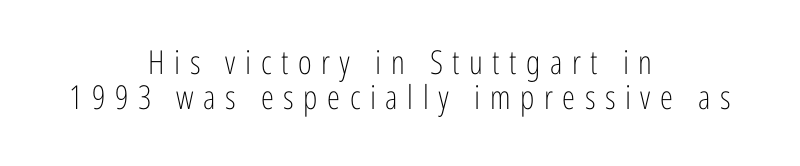
This is not heavy type; no bold has been used. There is plenty of visible air inserted between adjacent glyphs. A student would call this center alignment; a typographer would say set centered. The gap between lines stays unmarked. Very little white space separates one row of letters from the next.
